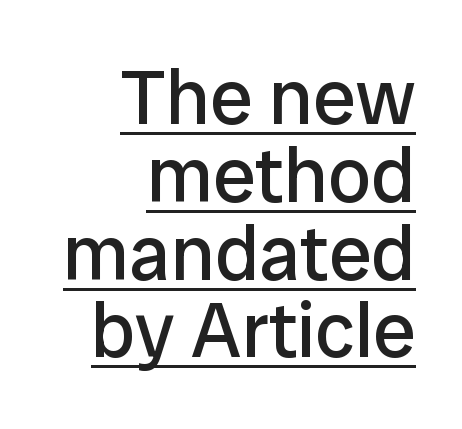
{"serif": "no", "italic": "no", "bold": "no", "weight": "regular", "width": "normal", "stroke_contrast": "low", "x_height": "medium", "monospaced": "no", "underline": "yes", "align": "right", "line_spacing": "tight", "line_spacing_ratio": 1.01, "letter_spacing": "normal", "letter_spacing_em": 0.0, "glyph_px": 77}
